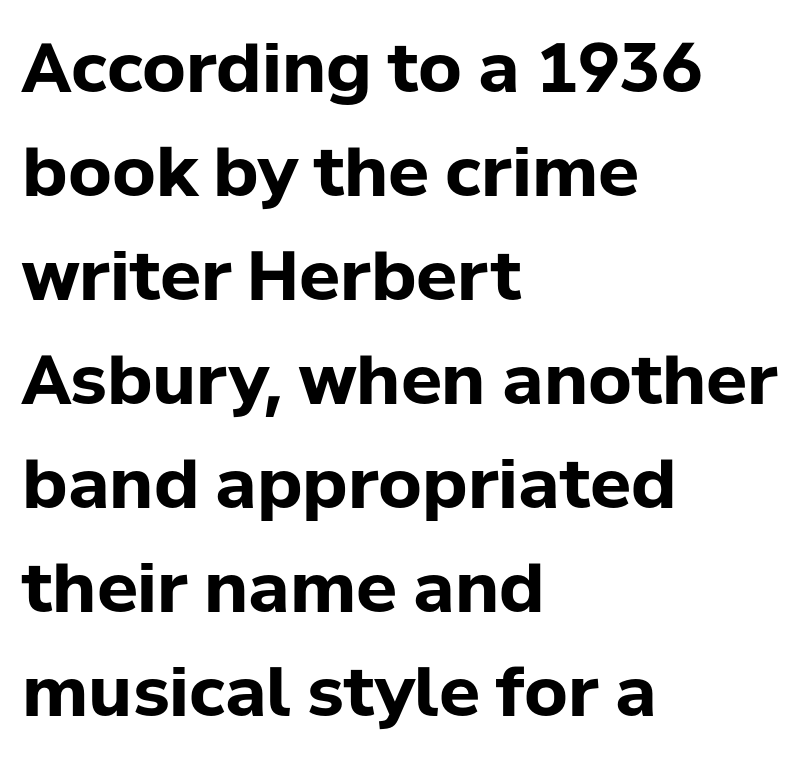
{"serif": "no", "italic": "no", "bold": "yes", "weight": "bold", "width": "normal", "stroke_contrast": "low", "x_height": "medium", "monospaced": "no", "underline": "no", "align": "left", "line_spacing": "normal", "line_spacing_ratio": 1.53, "letter_spacing": "normal", "letter_spacing_em": 0.0, "glyph_px": 68}
